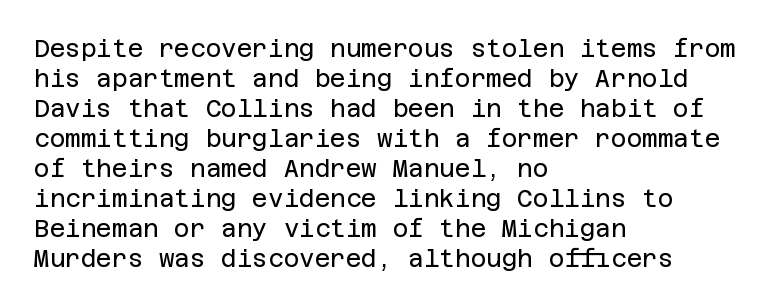
Q: Is the text bold? A: No.
Q: Is the text italic (slanted)? A: No, it is upright.
Q: Is the text underlined? A: No.
Q: How is the paragraph aligned? A: Left-aligned.
Q: Is the spacing between letters normal or unusually wide? A: Normal.
Q: Is the spacing between lines tight, normal or loose? A: Normal.
